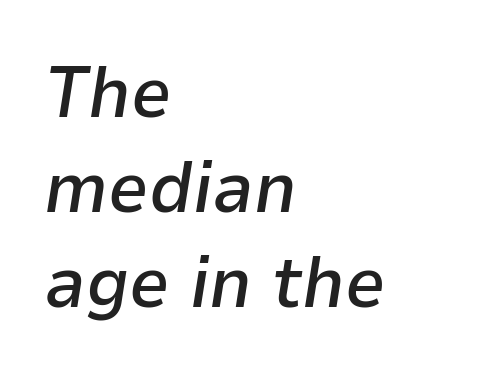
The image shows 72 px semibold type, italic (leaning right); set left-aligned, normal line spacing (1.32x), normal letter spacing, not underlined; low stroke contrast and a medium x-height.
